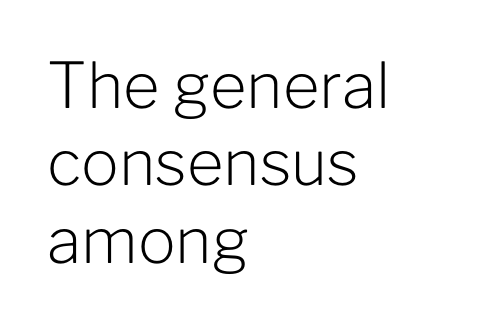
{"serif": "no", "italic": "no", "bold": "no", "weight": "light", "width": "normal", "stroke_contrast": "low", "x_height": "medium", "monospaced": "no", "underline": "no", "align": "left", "line_spacing_ratio": 1.23, "letter_spacing": "normal", "letter_spacing_em": 0.0, "glyph_px": 63}
